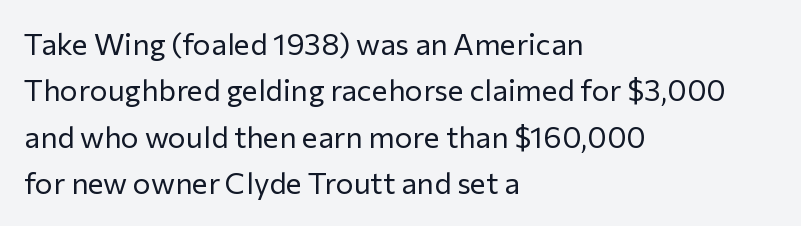
The image shows 30 px regular-weight sans-serif type, upright; set left-aligned, normal line spacing (1.55x), normal letter spacing, not underlined; low stroke contrast and a medium x-height.
